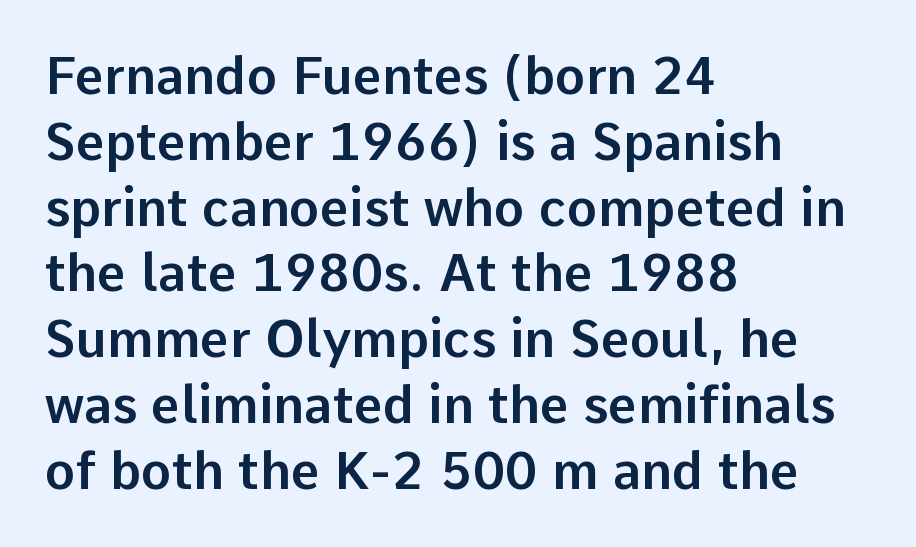
Q: Is the text italic (slanted)? A: No, it is upright.
Q: Is the typeface a serif or a sans-serif typeface? A: Sans-serif.
Q: Is the text underlined? A: No.
Q: How is the paragraph aligned? A: Left-aligned.
Q: Is the spacing between letters normal or unusually wide? A: Normal.
Q: Is the spacing between lines tight, normal or loose? A: Normal.
Q: Width (condensed, normal, or wide)? A: Normal.
Q: Stroke contrast? A: Low.
Q: x-height? A: Medium.
Q: Monospaced? A: No.
